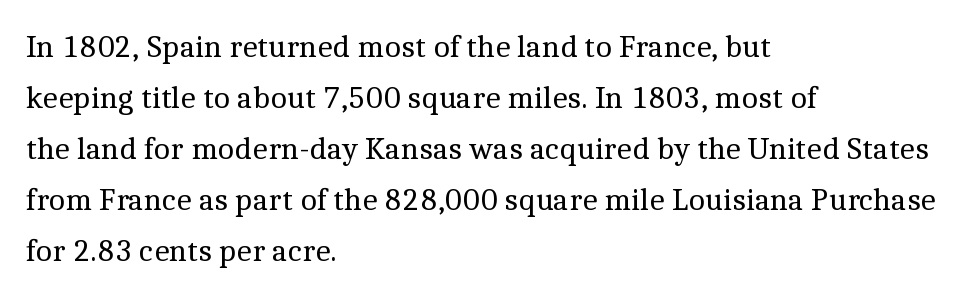
Letterform terminals end in serifs throughout the passage. Character widths vary here, with narrow letters taking less room than wide ones. Posture: vertical. The setting favours the left margin, as ordinary paragraphs usually do.
